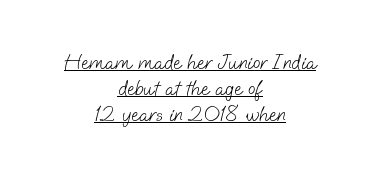
{"bold": "no", "underline": "yes", "align": "center", "line_spacing_ratio": 1.18, "letter_spacing": "normal", "letter_spacing_em": 0.0, "glyph_px": 22}
